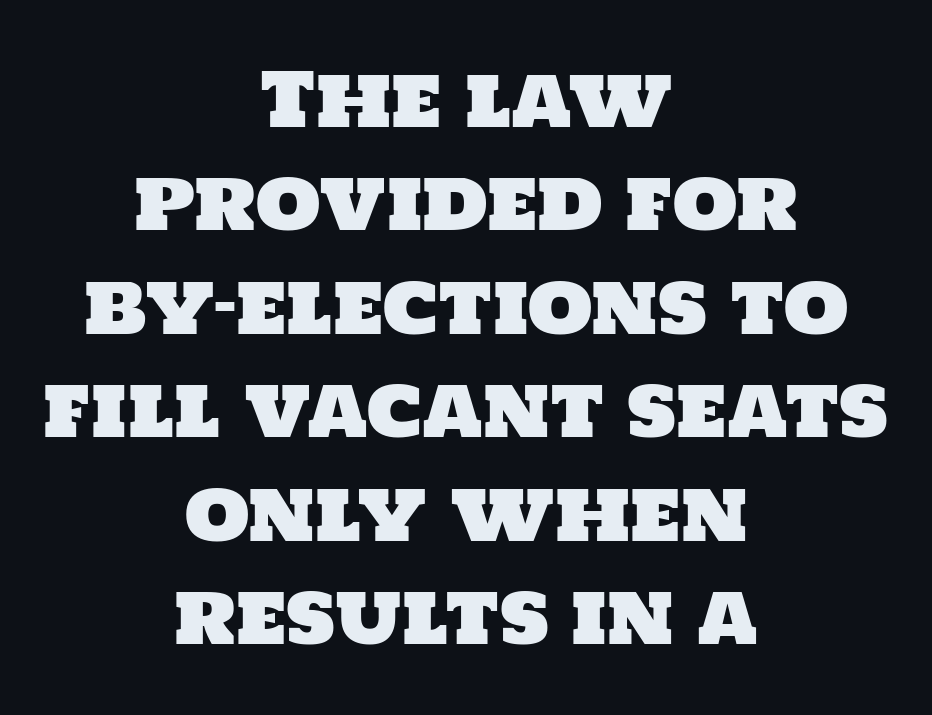
The image shows 75 px sans-serif type; set centered, normal line spacing (1.38x), normal letter spacing, not underlined; low stroke contrast and a large x-height.
